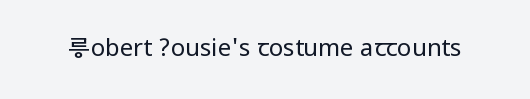
{"italic": "no", "bold": "no", "underline": "no", "letter_spacing": "normal", "letter_spacing_em": 0.0, "glyph_px": 24}
